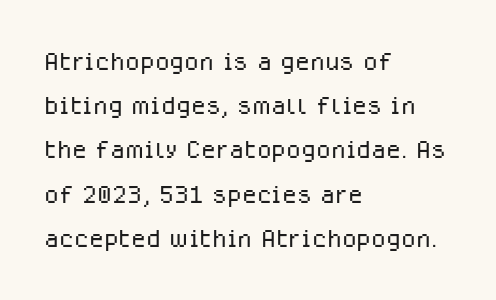
Q: Is the text bold? A: No.
Q: Is the text italic (slanted)? A: No, it is upright.
Q: Is the typeface a serif or a sans-serif typeface? A: Sans-serif.
Q: Is the text underlined? A: No.
Q: How is the paragraph aligned? A: Left-aligned.
Q: Is the spacing between letters normal or unusually wide? A: Normal.
Q: Is the spacing between lines tight, normal or loose? A: Normal.
Q: Width (condensed, normal, or wide)? A: Normal.
Q: Stroke contrast? A: Low.
Q: x-height? A: Medium.
Q: Monospaced? A: No.
